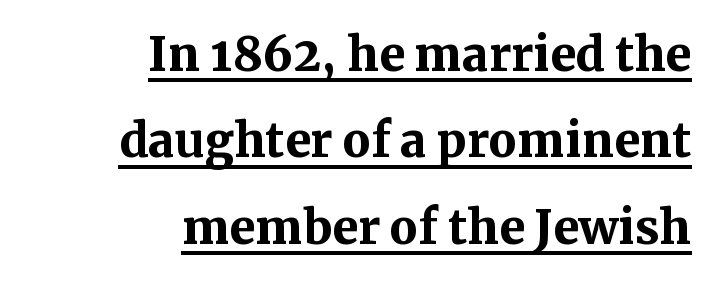
Q: Is the text bold? A: Yes.
Q: Is the text italic (slanted)? A: No, it is upright.
Q: Is the typeface a serif or a sans-serif typeface? A: Serif.
Q: Is the text underlined? A: Yes.
Q: How is the paragraph aligned? A: Right-aligned.
Q: Is the spacing between letters normal or unusually wide? A: Normal.
Q: Is the spacing between lines tight, normal or loose? A: Normal.
Q: Width (condensed, normal, or wide)? A: Normal.
Q: Stroke contrast? A: Medium.
Q: x-height? A: Medium.
Q: Monospaced? A: No.
